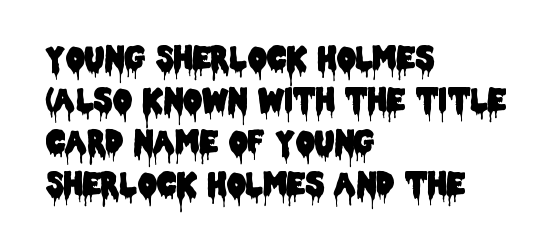
A typesetter would call this proportional, since set widths differ per character. Nothing unusual about the tracking: characters are spaced as the font intends. Glance below the letters and you will spot only blank space. Compared with a centered layout, this one pins lines to the left instead.
